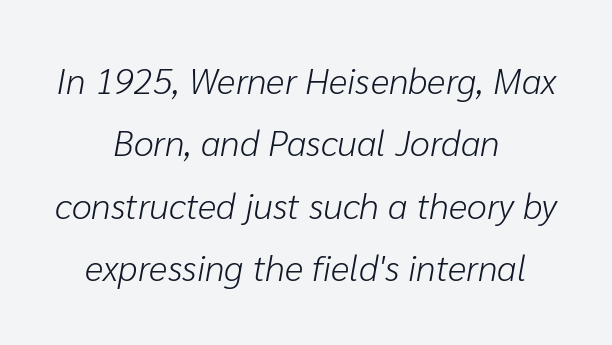
{"italic": "yes", "lean": "right", "slant_degrees": 10, "bold": "no", "weight": "light", "width": "normal", "stroke_contrast": "low", "x_height": "medium", "monospaced": "no", "underline": "no", "align": "center", "line_spacing_ratio": 1.73, "letter_spacing": "normal", "letter_spacing_em": 0.0, "glyph_px": 36}
